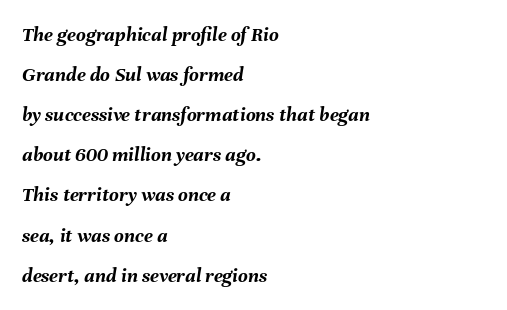
{"italic": "yes", "lean": "right", "slant_degrees": 8, "bold": "yes", "underline": "no", "align": "left", "line_spacing": "loose", "line_spacing_ratio": 1.91, "letter_spacing": "normal", "letter_spacing_em": 0.0, "glyph_px": 21}
